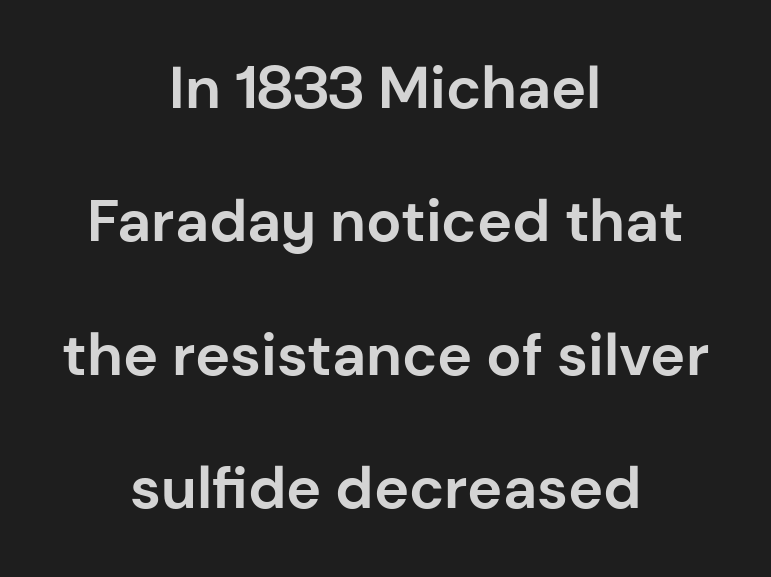
The image shows 59 px bold sans-serif type, upright; set centered, loose line spacing (2.26x), normal letter spacing, not underlined; low stroke contrast and a medium x-height.
